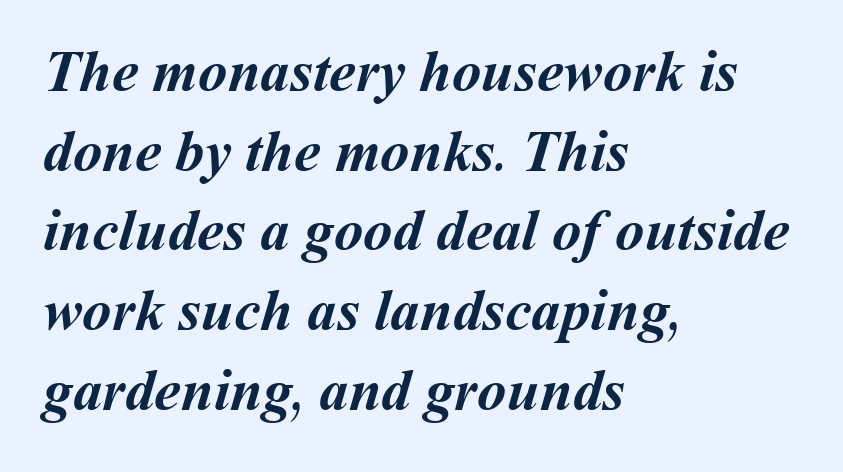
Each new line begins a customary step beneath the previous one. Words float on clear page, feet unadorned. The face used here is proportionally spaced, like ordinary book or web type. Layout note: lines flush left.
